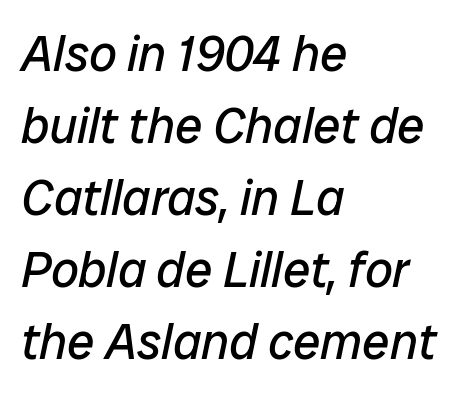
Each new line begins a customary step beneath the previous one. Any mark beneath the type? The region is blank. Is the block centered? No — it sits flush against the left margin. These lines keep a tight, regular rhythm from letter to letter.
